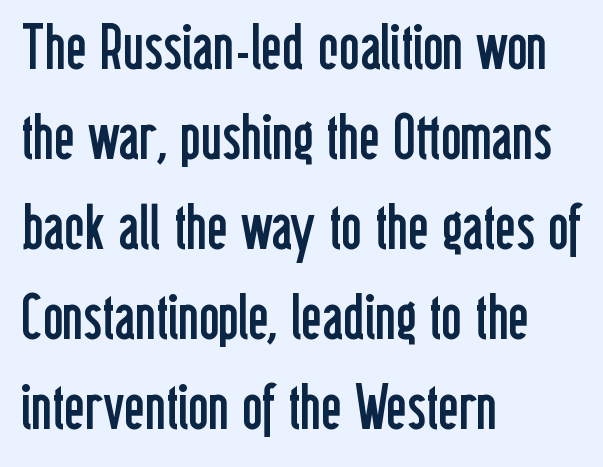
{"serif": "no", "italic": "no", "bold": "no", "weight": "regular", "width": "condensed", "stroke_contrast": "low", "x_height": "medium", "monospaced": "no", "underline": "no", "align": "left", "line_spacing": "normal", "line_spacing_ratio": 1.43, "letter_spacing": "normal", "letter_spacing_em": 0.0, "glyph_px": 63}
